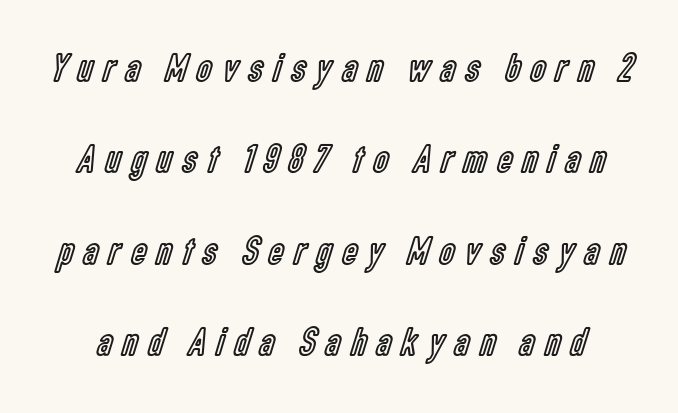
Q: Is the text italic (slanted)? A: Yes.
Q: Is the text underlined? A: No.
Q: Is the spacing between letters normal or unusually wide? A: Unusually wide.
Q: Is the spacing between lines tight, normal or loose? A: Loose.
Q: Width (condensed, normal, or wide)? A: Condensed.
Q: x-height? A: Medium.
Q: Monospaced? A: No.
